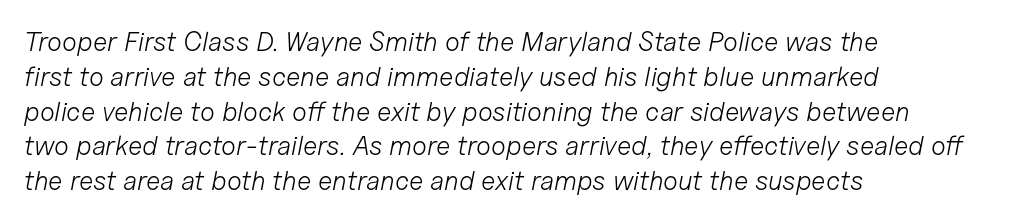
The image shows 27 px text type, italic (leaning right); set left-aligned, normal line spacing (1.29x), normal letter spacing, not underlined.
